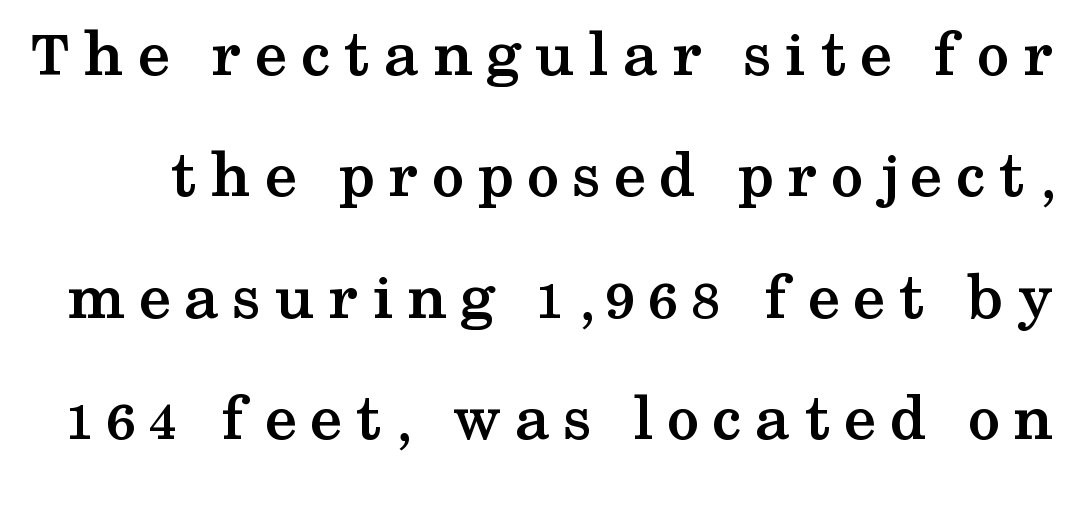
The image shows 66 px semibold, wide serif type, upright; set line spacing 1.84x, unusually wide letter spacing (+0.2 em), not underlined; medium stroke contrast and a medium x-height.
